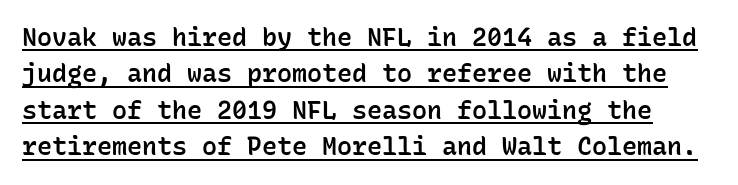
{"italic": "no", "bold": "semi", "underline": "yes", "line_spacing": "normal", "line_spacing_ratio": 1.46, "letter_spacing": "normal", "letter_spacing_em": 0.0, "glyph_px": 25}
